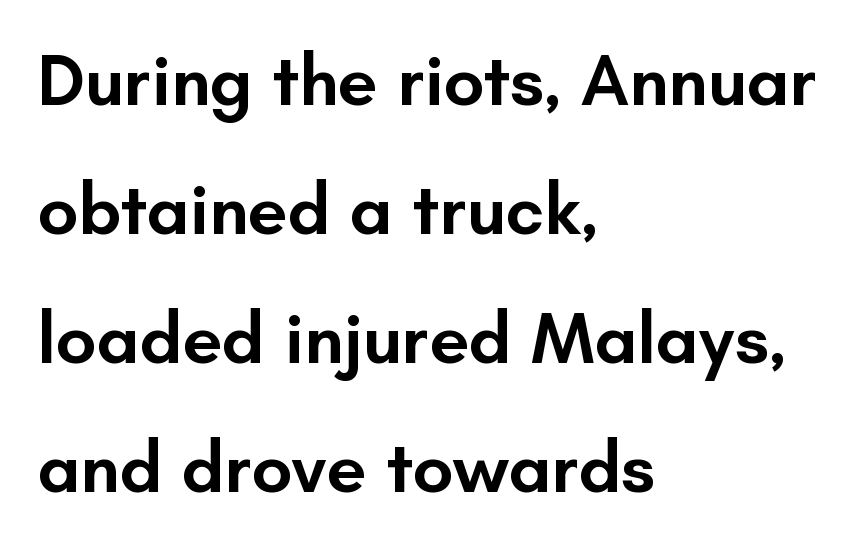
You could call the tracking neutral — neither tight nor loose. The baseline area is clear. Each letter keeps its own natural width here, so spacing adapts to shape. Slightly chunky letters — semibold, I'd say, not full bold.
